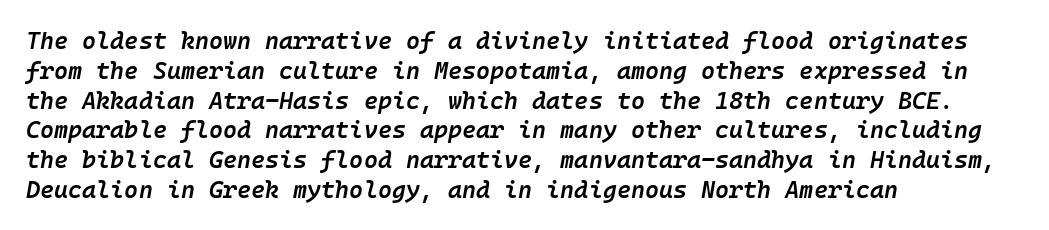
Q: Is the text bold? A: Semi-bold.
Q: Is the text italic (slanted)? A: Yes, it leans right by about 10 degrees.
Q: Is the text underlined? A: No.
Q: How is the paragraph aligned? A: Left-aligned.
Q: Is the spacing between letters normal or unusually wide? A: Normal.
